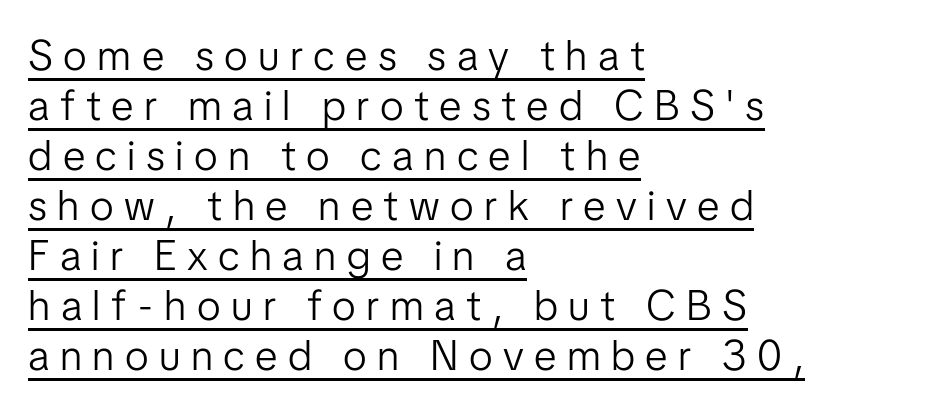
Q: Is the text bold? A: No.
Q: Is the text italic (slanted)? A: No, it is upright.
Q: Is the typeface a serif or a sans-serif typeface? A: Sans-serif.
Q: Is the text underlined? A: Yes.
Q: How is the paragraph aligned? A: Left-aligned.
Q: Is the spacing between letters normal or unusually wide? A: Unusually wide.
Q: Width (condensed, normal, or wide)? A: Normal.
Q: Stroke contrast? A: Low.
Q: x-height? A: Medium.
Q: Monospaced? A: No.
